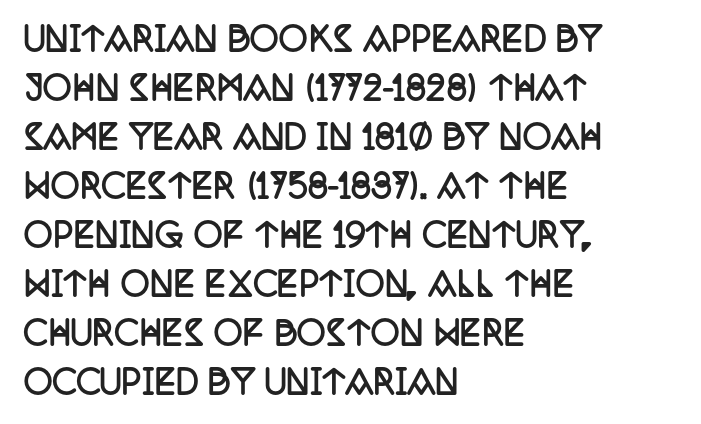
The image shows 32 px semibold, condensed serif type, upright; set left-aligned, normal line spacing (1.53x), normal letter spacing, not underlined; low stroke contrast and a large x-height.
